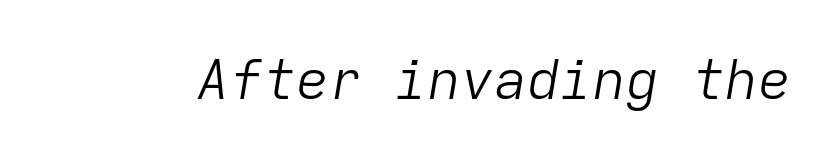
Vertical stems look standard width or narrower in stroke. Designer's note — italics engaged. Short note: letters normally spaced. Fixed-width glyphs throughout — classic coding-font behaviour. Decoration check: the copy has no underline.
